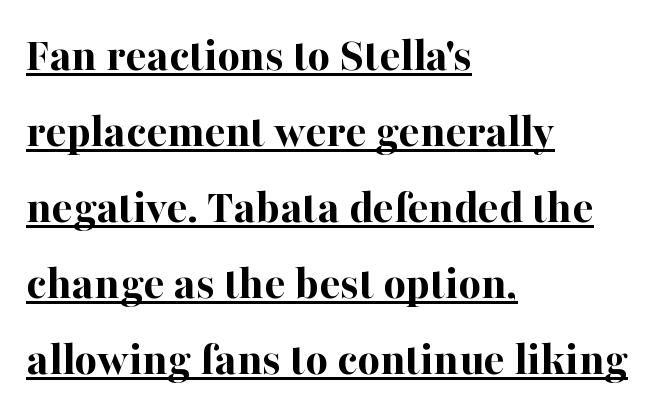
This rendering employs a face with finishing strokes, i.e., a serif. Summary of vertical rhythm: regular, with standard interline spacing. Words appear dense and cohesive because spacing is normal. Nope, not italic — everything's standing straight.
